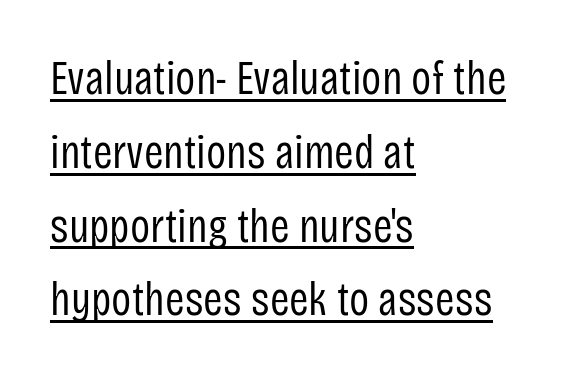
{"serif": "no", "italic": "no", "bold": "no", "weight": "regular", "width": "condensed", "stroke_contrast": "low", "x_height": "large", "monospaced": "no", "underline": "yes", "align": "left", "line_spacing": "normal", "line_spacing_ratio": 1.57, "letter_spacing": "normal", "letter_spacing_em": 0.0, "glyph_px": 47}
